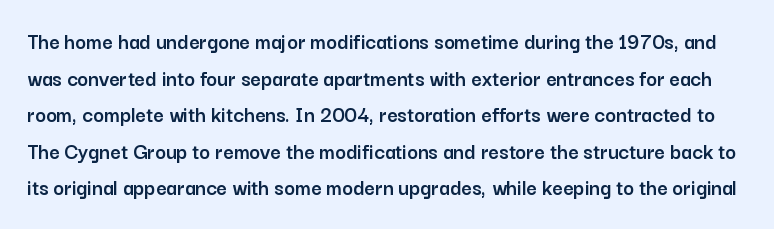
{"italic": "no", "underline": "no", "line_spacing": "normal", "line_spacing_ratio": 1.59, "letter_spacing": "normal", "letter_spacing_em": 0.0, "glyph_px": 23}
